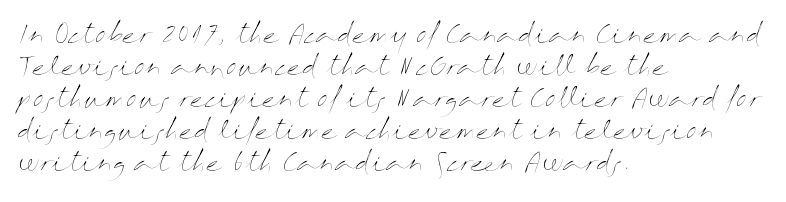
{"bold": "no", "underline": "no", "align": "left", "line_spacing": "normal", "line_spacing_ratio": 1.33, "letter_spacing": "normal", "letter_spacing_em": 0.0, "glyph_px": 24}
